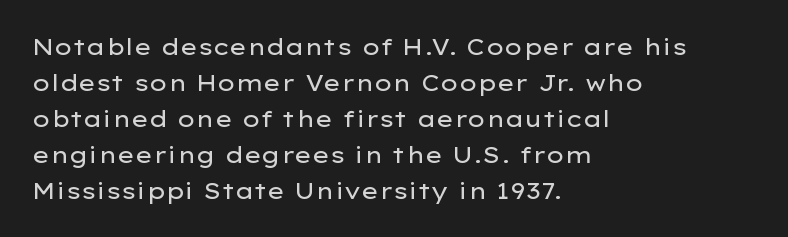
Q: Is the text bold? A: No.
Q: Is the text italic (slanted)? A: No, it is upright.
Q: Is the text underlined? A: No.
Q: How is the paragraph aligned? A: Left-aligned.
Q: Is the spacing between letters normal or unusually wide? A: Normal.
Q: Is the spacing between lines tight, normal or loose? A: Normal.
